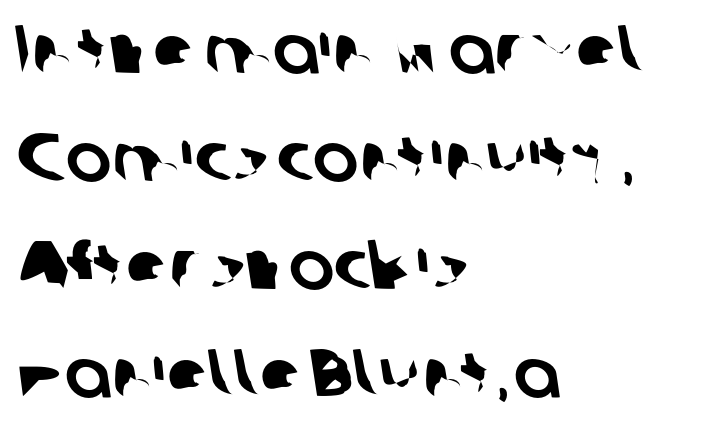
{"serif": "no", "width": "normal", "stroke_contrast": "low", "x_height": "medium", "monospaced": "no", "underline": "no", "align": "left", "line_spacing": "normal", "line_spacing_ratio": 1.59, "letter_spacing": "normal", "letter_spacing_em": 0.0, "glyph_px": 68}
